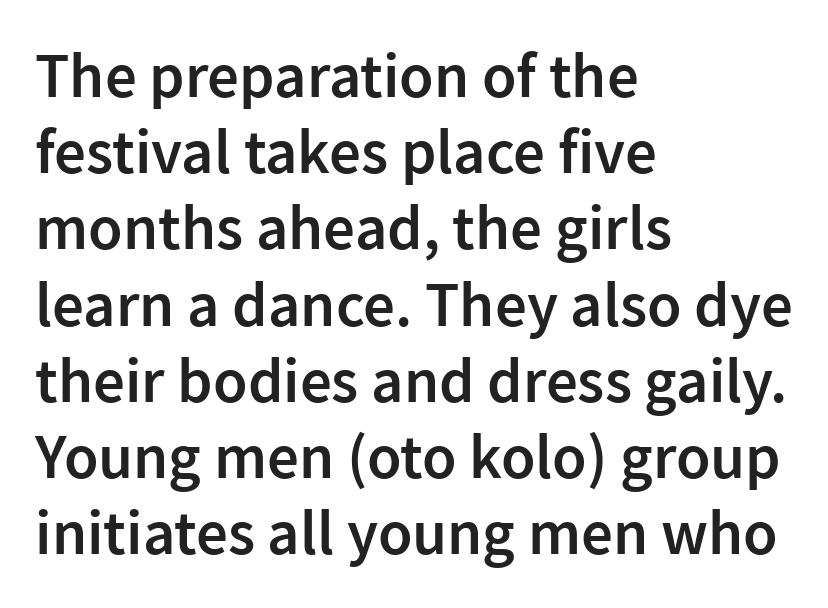
The axis of the letterforms is exactly vertical. Horizontal alignment here is leftward, the default for most running prose. The type is set solid horizontally, with unmodified tracking. Character widths vary here, with narrow letters taking less room than wide ones. The passage shown is not underscored anywhere. Nope, no serifs anywhere on these letters.
